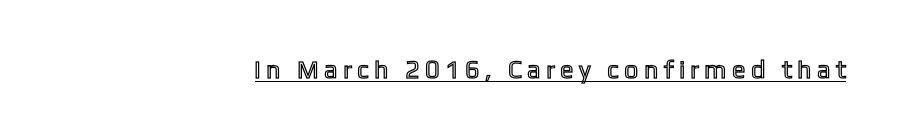
Q: Is the text italic (slanted)? A: No, it is upright.
Q: Is the text underlined? A: Yes.
Q: How is the paragraph aligned? A: Right-aligned.
Q: Is the spacing between letters normal or unusually wide? A: Unusually wide.
